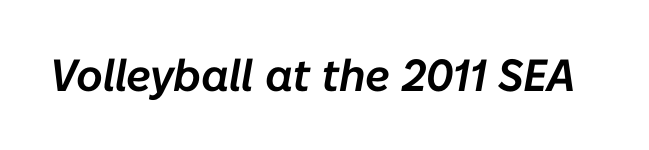
The face used here has a pronounced slope to its letters. A typesetter would call this proportional, since set widths differ per character. A bare baseline throughout the passage. Observe the ordinary spacing: letters are neighbours, not strangers.
